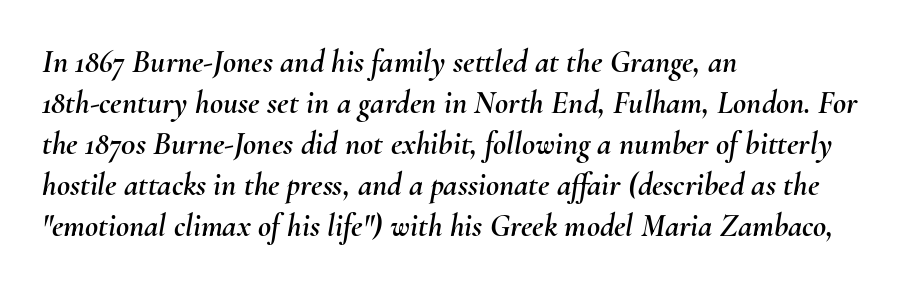
{"italic": "yes", "lean": "right", "slant_degrees": 10, "width": "normal", "stroke_contrast": "medium", "x_height": "small", "monospaced": "no", "underline": "no", "align": "left", "line_spacing": "normal", "line_spacing_ratio": 1.28, "letter_spacing": "normal", "letter_spacing_em": 0.0, "glyph_px": 32}
